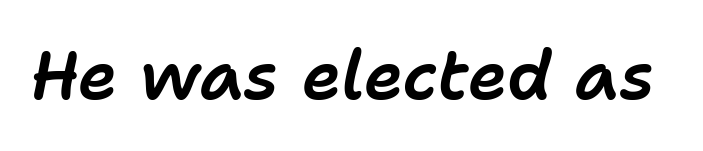
{"italic": "yes", "lean": "right", "slant_degrees": 11, "width": "normal", "stroke_contrast": "low", "x_height": "medium", "monospaced": "no", "underline": "no", "letter_spacing": "normal", "letter_spacing_em": 0.0, "glyph_px": 67}
